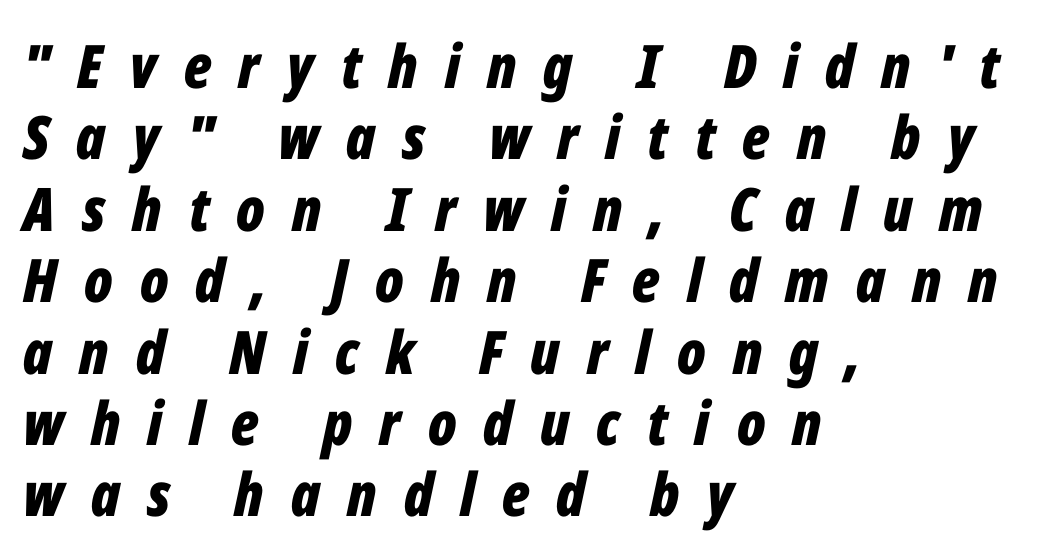
{"italic": "yes", "lean": "right", "slant_degrees": 12, "bold": "yes", "weight": "bold", "width": "condensed", "stroke_contrast": "low", "x_height": "medium", "monospaced": "no", "underline": "no", "align": "left", "line_spacing_ratio": 1.19, "letter_spacing": "wide", "letter_spacing_em": 0.45, "glyph_px": 60}
